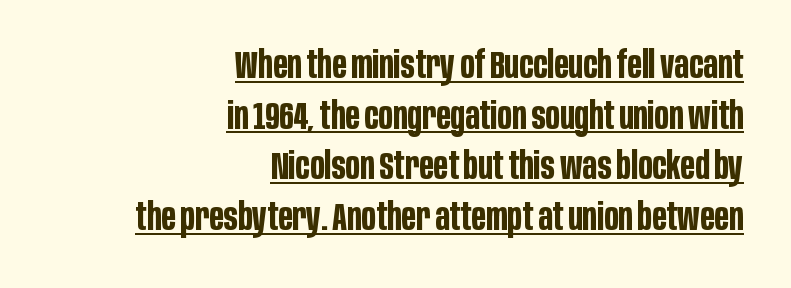
The image shows 37 px bold, condensed sans-serif type, upright; set right-aligned, normal line spacing (1.37x), normal letter spacing, underlined; low stroke contrast and a large x-height.
